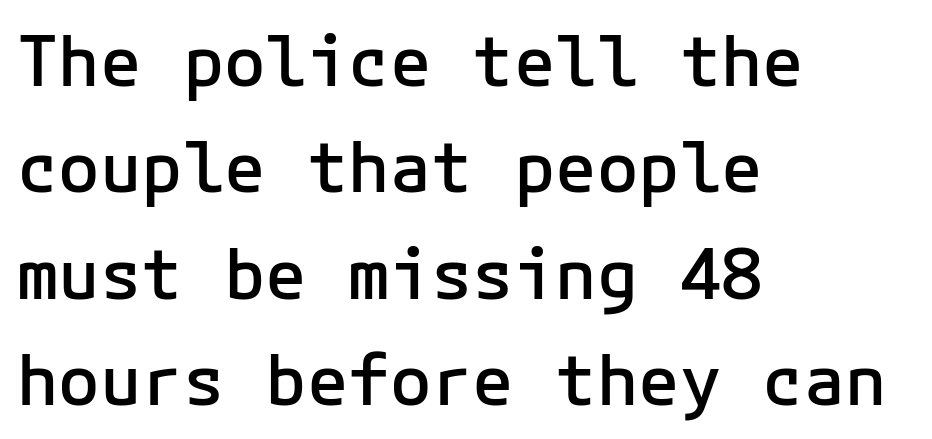
Q: Is the text bold? A: Semi-bold.
Q: Is the text italic (slanted)? A: No, it is upright.
Q: Is the typeface a serif or a sans-serif typeface? A: Sans-serif.
Q: Is the text underlined? A: No.
Q: How is the paragraph aligned? A: Left-aligned.
Q: Is the spacing between letters normal or unusually wide? A: Normal.
Q: Is the spacing between lines tight, normal or loose? A: Normal.
Q: Width (condensed, normal, or wide)? A: Normal.
Q: Stroke contrast? A: Low.
Q: x-height? A: Medium.
